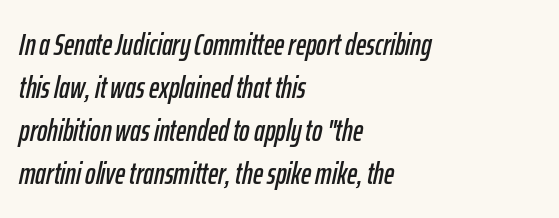
{"italic": "yes", "lean": "right", "slant_degrees": 12, "width": "condensed", "stroke_contrast": "low", "x_height": "medium", "monospaced": "no", "underline": "no", "align": "left", "line_spacing": "normal", "line_spacing_ratio": 1.39, "letter_spacing": "normal", "letter_spacing_em": 0.0, "glyph_px": 31}
